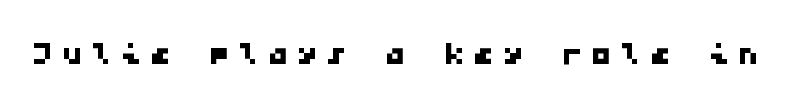
Type without underlining. A typesetter would call this monospace, since all characters share one set width. Typographically, this falls in the sans-serif category. The passage shown has open, widely tracked lettering throughout.
